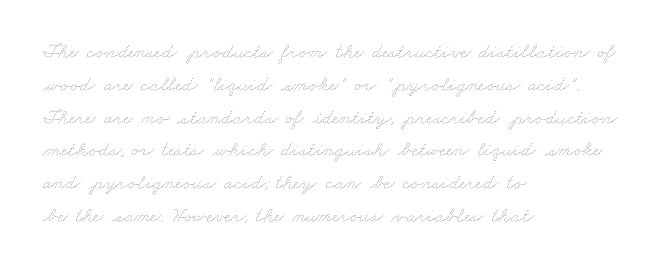
Quick note: underline off. Spacing between characters is what you'd get straight out of the box. Casual observation: everything's shoved over to the left. What's the leading like? Ordinary, nothing unusual. Stroke mass is kept to a normal reading level or below.
